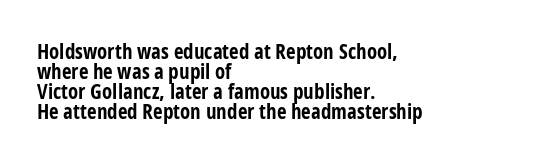
The image shows 21 px bold type, upright; set left-aligned, tight line spacing (0.96x), normal letter spacing, not underlined.
